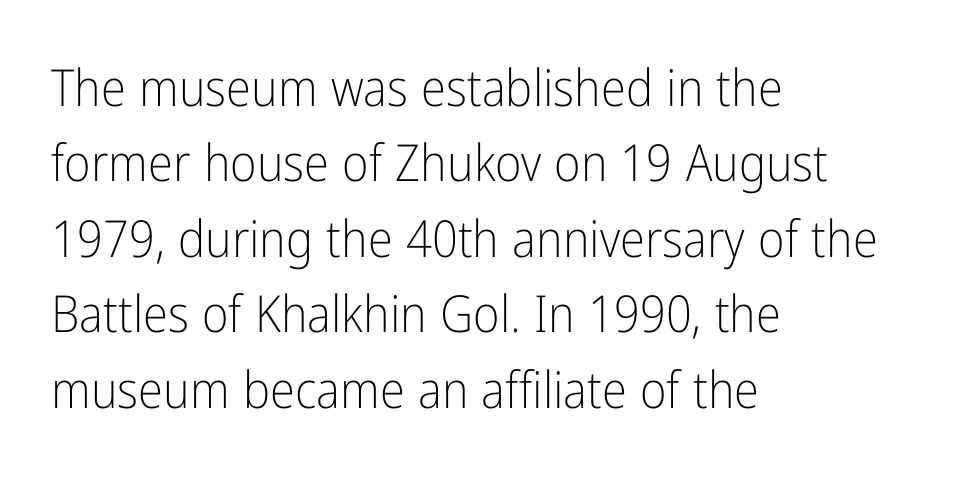
When letters stand straight like this, we call the style roman or upright. Here the glyphs are tracked normally, forming tight word shapes. No extra ink here — the face is not bold. The letters carry no serifs — their stems end cleanly without finishing strokes.
